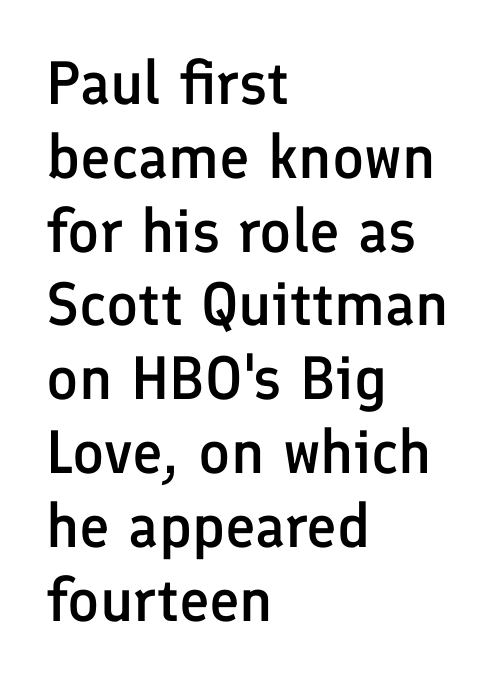
Font category for this specimen: sans-serif. Looks like regular typesetting: each glyph gets only the width it needs. What stands out about the letter spacing? Nothing — it is the standard amount. Casual observation: everything's shoved over to the left.
